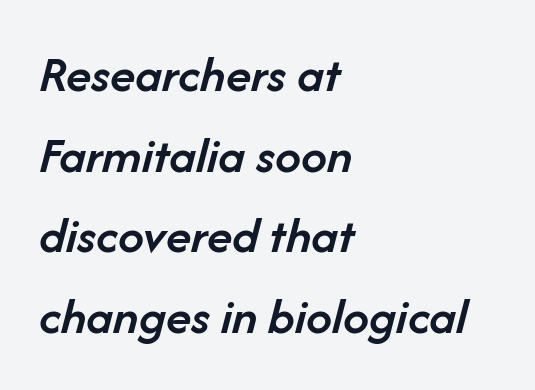
Q: Is the text bold? A: Semi-bold.
Q: Is the text italic (slanted)? A: Yes, it leans right by about 14 degrees.
Q: Is the text underlined? A: No.
Q: How is the paragraph aligned? A: Left-aligned.
Q: Is the spacing between letters normal or unusually wide? A: Normal.
Q: Is the spacing between lines tight, normal or loose? A: Normal.
Q: Width (condensed, normal, or wide)? A: Normal.
Q: Stroke contrast? A: Low.
Q: x-height? A: Medium.
Q: Monospaced? A: No.
